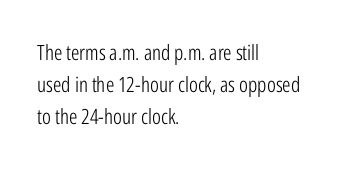
The image shows 21 px text type, upright; set left-aligned, normal line spacing (1.53x), normal letter spacing, not underlined.
